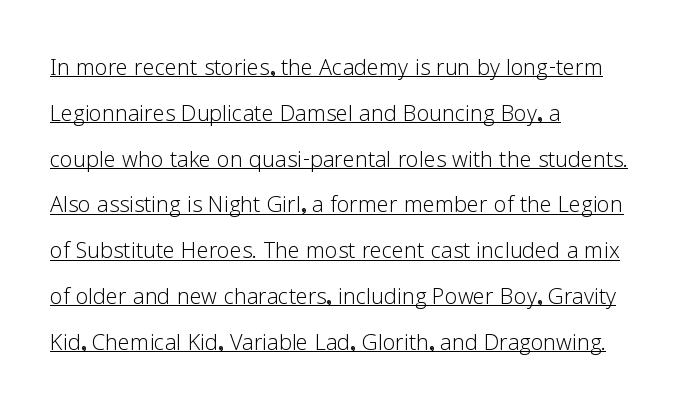
Q: Is the text bold? A: No.
Q: Is the text italic (slanted)? A: No, it is upright.
Q: Is the typeface a serif or a sans-serif typeface? A: Sans-serif.
Q: Is the text underlined? A: Yes.
Q: How is the paragraph aligned? A: Left-aligned.
Q: Is the spacing between letters normal or unusually wide? A: Normal.
Q: Is the spacing between lines tight, normal or loose? A: Normal.
Q: Width (condensed, normal, or wide)? A: Normal.
Q: Stroke contrast? A: Low.
Q: x-height? A: Medium.
Q: Monospaced? A: No.
